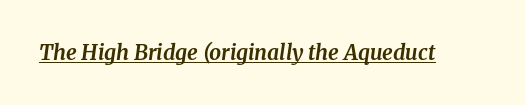
Q: Is the text bold? A: Yes.
Q: Is the text italic (slanted)? A: Yes, it leans right by about 8 degrees.
Q: Is the text underlined? A: Yes.
Q: Is the spacing between letters normal or unusually wide? A: Normal.
